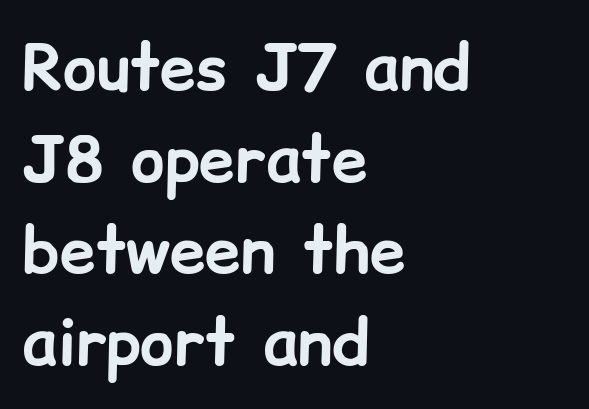
Q: Is the text bold? A: Yes.
Q: Is the text italic (slanted)? A: No, it is upright.
Q: Is the typeface a serif or a sans-serif typeface? A: Sans-serif.
Q: Is the text underlined? A: No.
Q: How is the paragraph aligned? A: Left-aligned.
Q: Is the spacing between letters normal or unusually wide? A: Normal.
Q: Is the spacing between lines tight, normal or loose? A: Normal.
Q: Width (condensed, normal, or wide)? A: Normal.
Q: Stroke contrast? A: Low.
Q: x-height? A: Medium.
Q: Monospaced? A: No.
